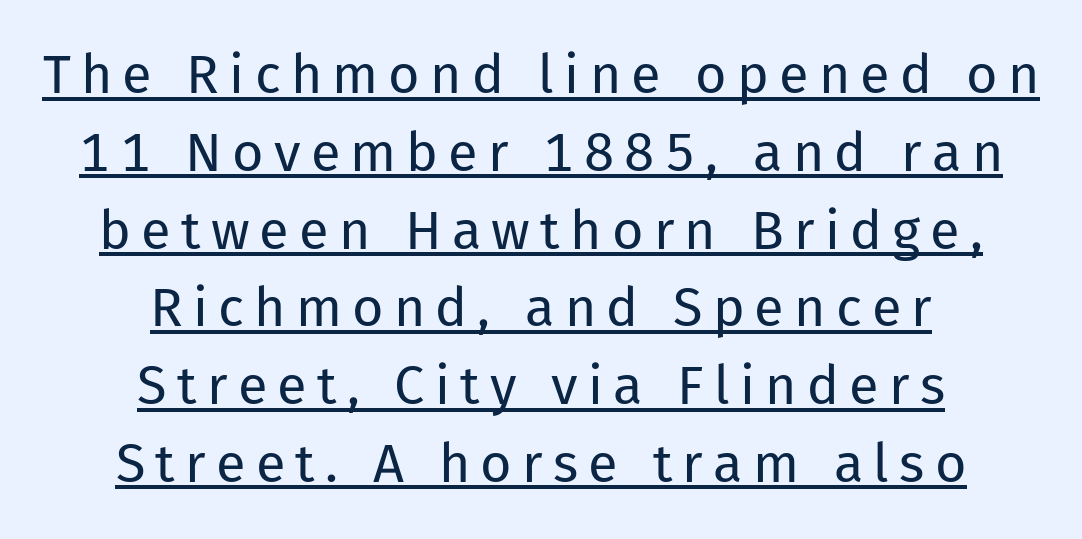
Q: Is the text bold? A: No.
Q: Is the text italic (slanted)? A: No, it is upright.
Q: Is the typeface a serif or a sans-serif typeface? A: Sans-serif.
Q: Is the text underlined? A: Yes.
Q: How is the paragraph aligned? A: Centered.
Q: Is the spacing between lines tight, normal or loose? A: Normal.
Q: Width (condensed, normal, or wide)? A: Normal.
Q: Stroke contrast? A: Low.
Q: x-height? A: Medium.
Q: Monospaced? A: No.
